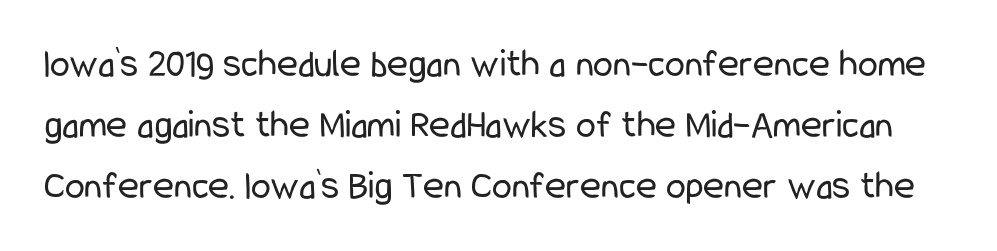
Q: Is the text bold? A: No.
Q: Is the text italic (slanted)? A: No, it is upright.
Q: Is the typeface a serif or a sans-serif typeface? A: Sans-serif.
Q: Is the text underlined? A: No.
Q: Is the spacing between letters normal or unusually wide? A: Normal.
Q: Is the spacing between lines tight, normal or loose? A: Normal.
Q: Width (condensed, normal, or wide)? A: Condensed.
Q: Stroke contrast? A: Low.
Q: x-height? A: Medium.
Q: Monospaced? A: No.
